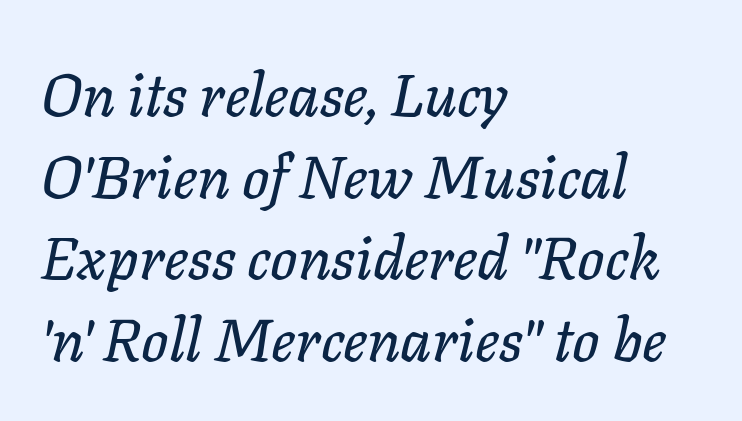
The image shows 60 px text type, italic (leaning right); set left-aligned, normal line spacing (1.36x), normal letter spacing, not underlined; low stroke contrast and a medium x-height.
